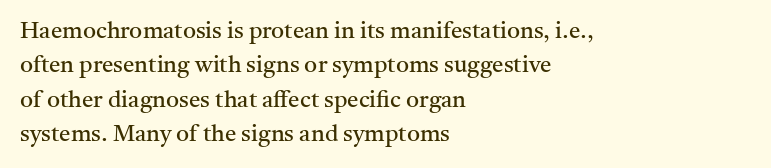
{"italic": "no", "bold": "no", "underline": "no", "align": "left", "line_spacing": "normal", "line_spacing_ratio": 1.5, "letter_spacing": "normal", "letter_spacing_em": 0.0, "glyph_px": 23}
